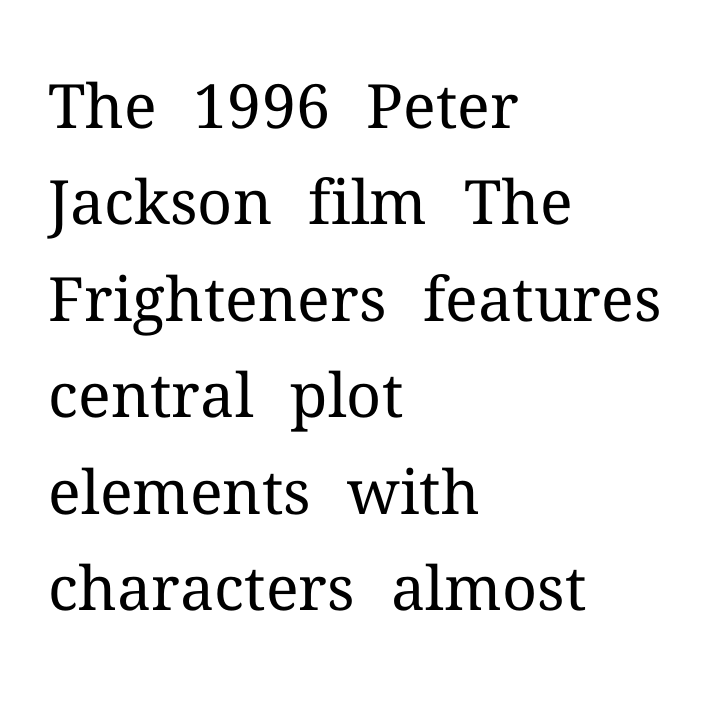
The image shows 61 px regular-weight serif type, upright; set left-aligned, normal line spacing (1.58x), normal letter spacing, not underlined; medium stroke contrast and a medium x-height.
